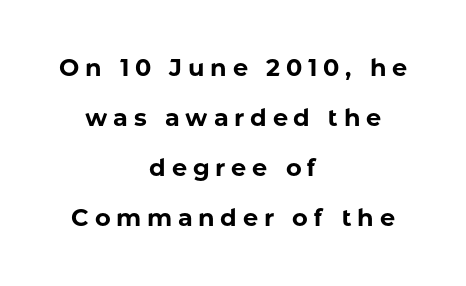
{"italic": "no", "bold": "yes", "underline": "no", "align": "center", "line_spacing": "loose", "line_spacing_ratio": 2.09, "letter_spacing": "wide", "letter_spacing_em": 0.24, "glyph_px": 24}
